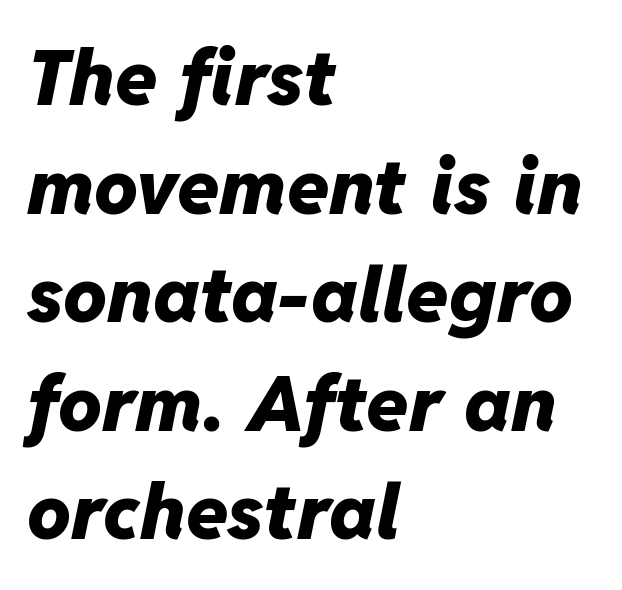
{"italic": "yes", "lean": "right", "slant_degrees": 11, "bold": "yes", "weight": "heavy", "width": "normal", "stroke_contrast": "low", "x_height": "medium", "monospaced": "no", "underline": "no", "align": "left", "line_spacing": "normal", "line_spacing_ratio": 1.41, "letter_spacing": "normal", "letter_spacing_em": 0.0, "glyph_px": 77}
